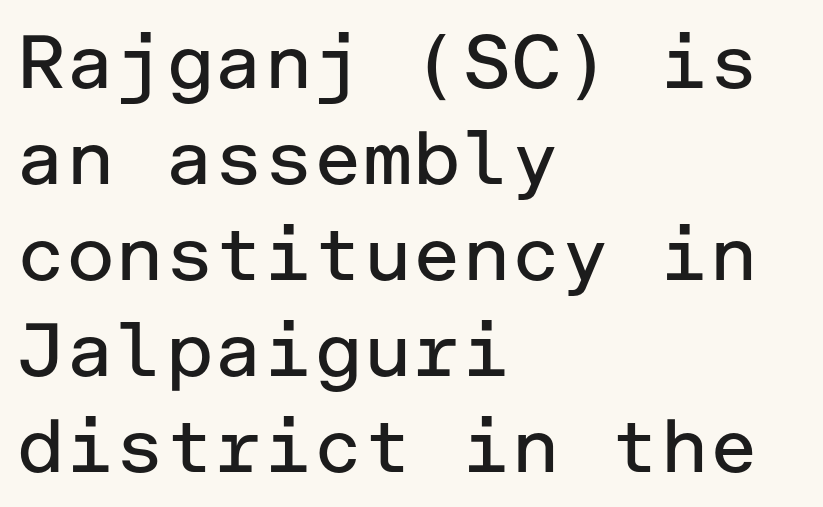
Alignment: flush left. The designer left line spacing at the default. The letters stand upright; this is a roman face. Look at the bottom of the vertical strokes: they stop flat, with no serifs.
